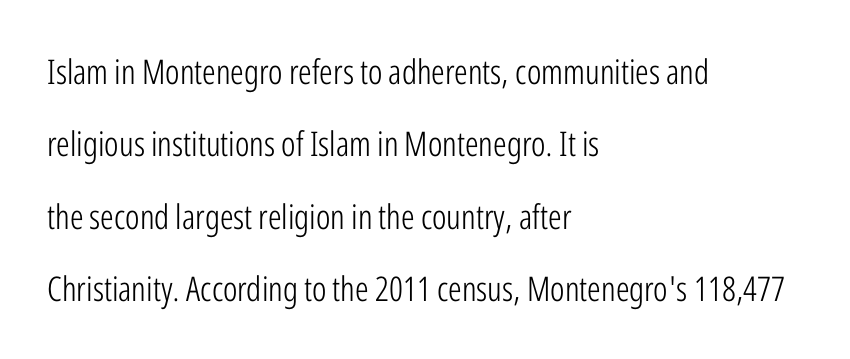
Q: Is the text bold? A: No.
Q: Is the text italic (slanted)? A: No, it is upright.
Q: Is the typeface a serif or a sans-serif typeface? A: Sans-serif.
Q: Is the text underlined? A: No.
Q: How is the paragraph aligned? A: Left-aligned.
Q: Is the spacing between letters normal or unusually wide? A: Normal.
Q: Is the spacing between lines tight, normal or loose? A: Loose.
Q: Width (condensed, normal, or wide)? A: Condensed.
Q: Stroke contrast? A: Low.
Q: x-height? A: Medium.
Q: Monospaced? A: No.
